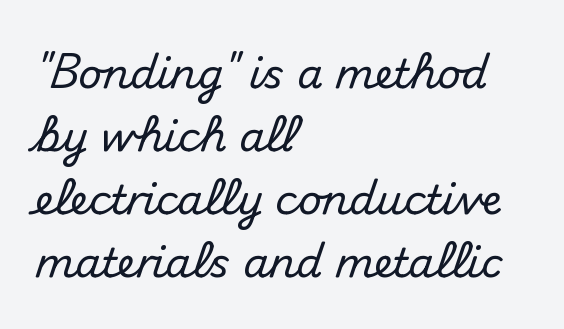
Q: Is the text italic (slanted)? A: Yes.
Q: Is the typeface a serif or a sans-serif typeface? A: Sans-serif.
Q: Is the text underlined? A: No.
Q: How is the paragraph aligned? A: Left-aligned.
Q: Is the spacing between letters normal or unusually wide? A: Normal.
Q: Is the spacing between lines tight, normal or loose? A: Normal.
Q: Width (condensed, normal, or wide)? A: Normal.
Q: Stroke contrast? A: Medium.
Q: x-height? A: Small.
Q: Monospaced? A: No.
